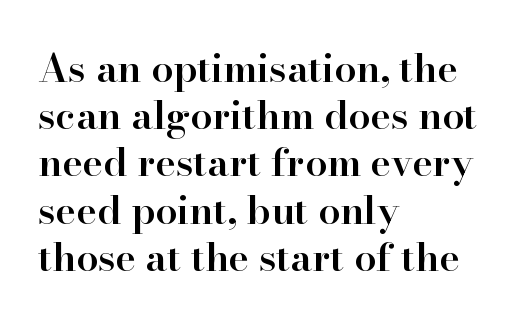
The text was rendered using a seriffed face with decorative stroke endings. The sample has been set in demibold, a notch under bold. The words here are not underlined. Does extra space separate the letters? No, they use regular spacing. This sample has the flowing, uneven cadence of proportional lettering.
